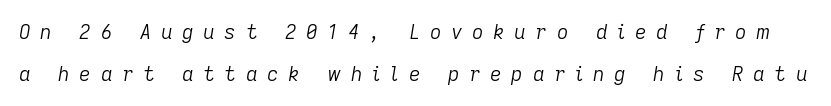
Characters are canted at an angle relative to the baseline's perpendicular. How are the letters spaced? Widely, with obvious added tracking. Vertical spacing — loose. Any mark beneath the type? The region is blank. Weight class: somewhere from thin through regular.
